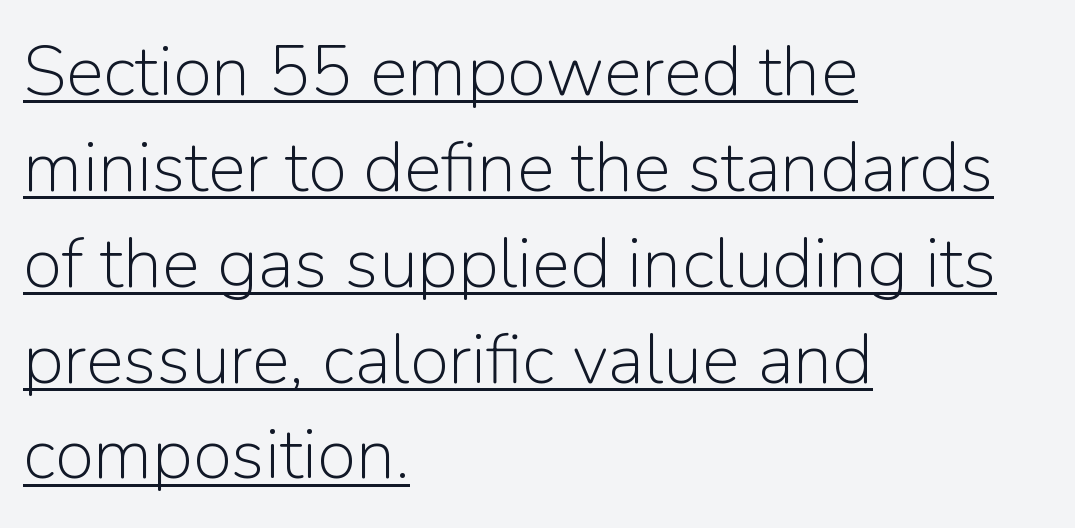
{"serif": "no", "italic": "no", "bold": "no", "weight": "light", "width": "normal", "stroke_contrast": "low", "x_height": "medium", "monospaced": "no", "underline": "yes", "align": "left", "line_spacing": "normal", "line_spacing_ratio": 1.35, "letter_spacing": "normal", "letter_spacing_em": 0.0, "glyph_px": 71}
